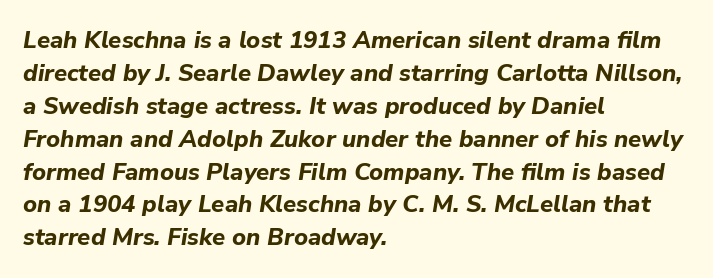
{"italic": "yes", "lean": "right", "slant_degrees": 9, "bold": "yes", "underline": "no", "align": "left", "line_spacing": "normal", "line_spacing_ratio": 1.37, "letter_spacing": "normal", "letter_spacing_em": 0.0, "glyph_px": 24}
